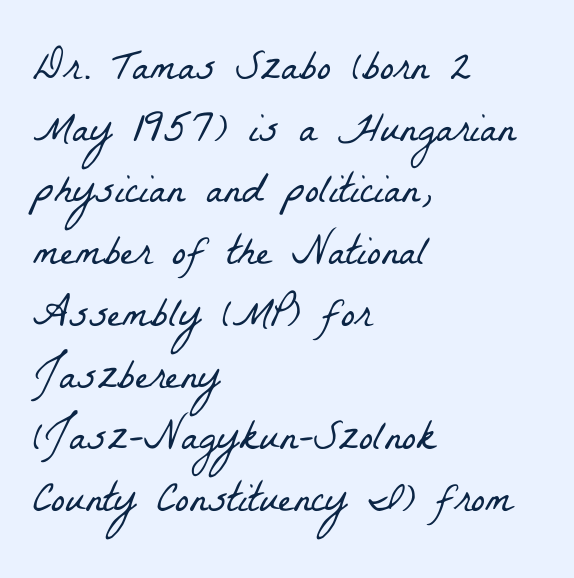
Q: Is the text bold? A: No.
Q: Is the typeface a serif or a sans-serif typeface? A: Serif.
Q: Is the text underlined? A: No.
Q: How is the paragraph aligned? A: Left-aligned.
Q: Is the spacing between letters normal or unusually wide? A: Normal.
Q: Is the spacing between lines tight, normal or loose? A: Normal.
Q: Width (condensed, normal, or wide)? A: Condensed.
Q: Stroke contrast? A: Low.
Q: x-height? A: Medium.
Q: Monospaced? A: No.
